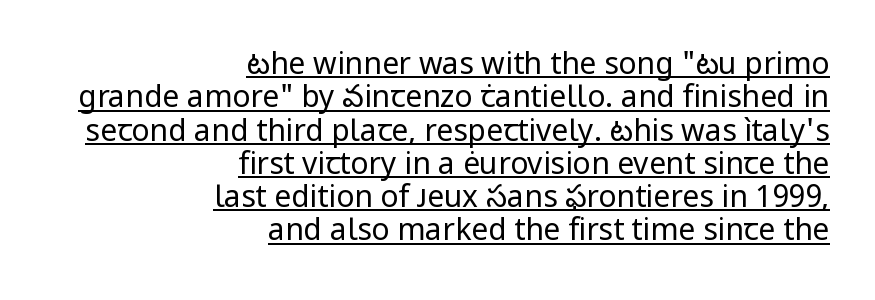
Q: Is the text bold? A: No.
Q: Is the text italic (slanted)? A: No, it is upright.
Q: Is the typeface a serif or a sans-serif typeface? A: Sans-serif.
Q: Is the text underlined? A: Yes.
Q: How is the paragraph aligned? A: Right-aligned.
Q: Is the spacing between letters normal or unusually wide? A: Normal.
Q: Is the spacing between lines tight, normal or loose? A: Tight.
Q: Width (condensed, normal, or wide)? A: Normal.
Q: Stroke contrast? A: Low.
Q: x-height? A: Medium.
Q: Monospaced? A: No.
